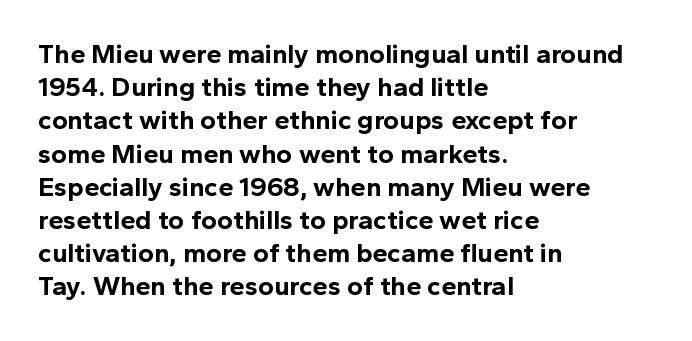
There is no visible air inserted between adjacent glyphs. In terms of weight, the rendering is a true, heavy bold. Visually the block forms a straight wall on the left and a jagged coastline on the right. Lines of text with bare space underneath. If you drew a line through each stem, it would be perfectly vertical.
